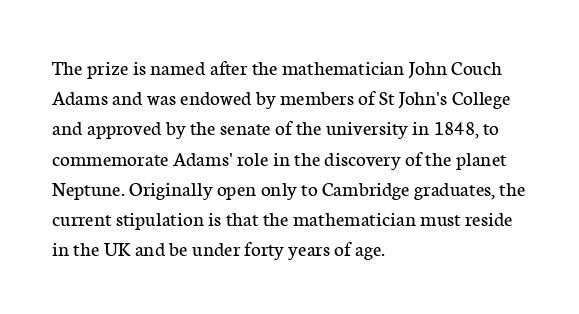
The image shows 21 px text type, upright; set left-aligned, normal line spacing (1.44x), normal letter spacing, not underlined.
